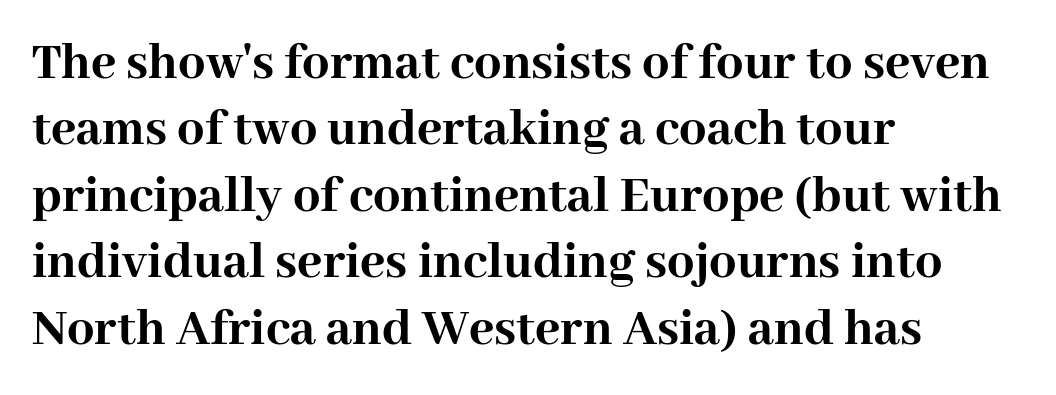
The image shows 54 px semibold serif type, upright; set left-aligned, line spacing 1.23x, normal letter spacing, not underlined; high stroke contrast and a medium x-height.
